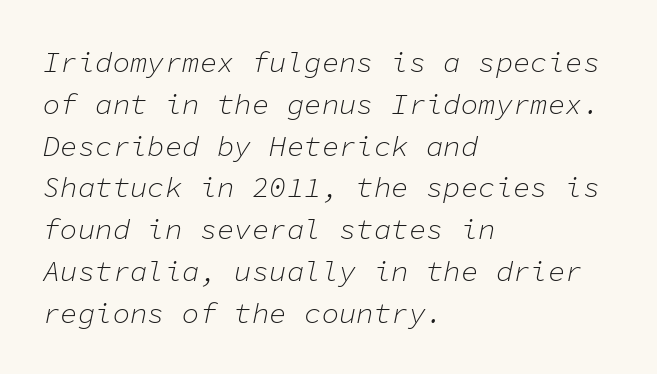
The image shows 29 px light type, italic (leaning right), monospaced; set left-aligned, normal line spacing (1.44x), normal letter spacing, not underlined; low stroke contrast and a medium x-height.
